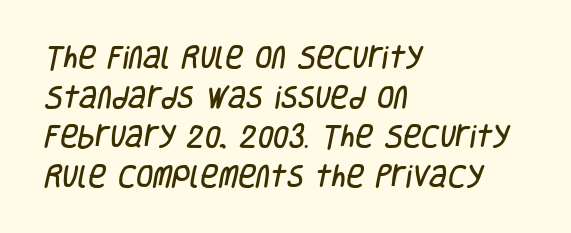
The image shows 25 px text type; set left-aligned, normal line spacing (1.59x), normal letter spacing, not underlined.
